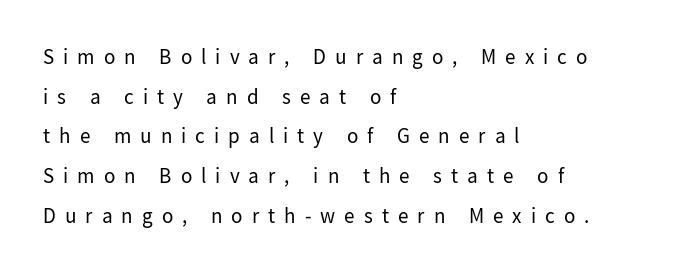
The image shows 21 px text type, upright; set left-aligned, line spacing 1.89x, unusually wide letter spacing (+0.43 em), not underlined.
